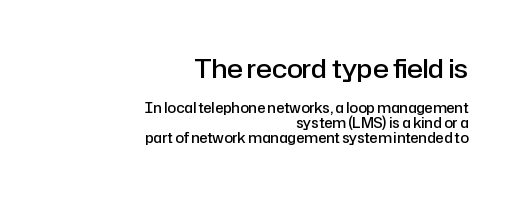
The image shows 26 px text type, upright; set right-aligned, tight line spacing (1.06x), normal letter spacing, not underlined; the first (top) block is 1.86x larger.
